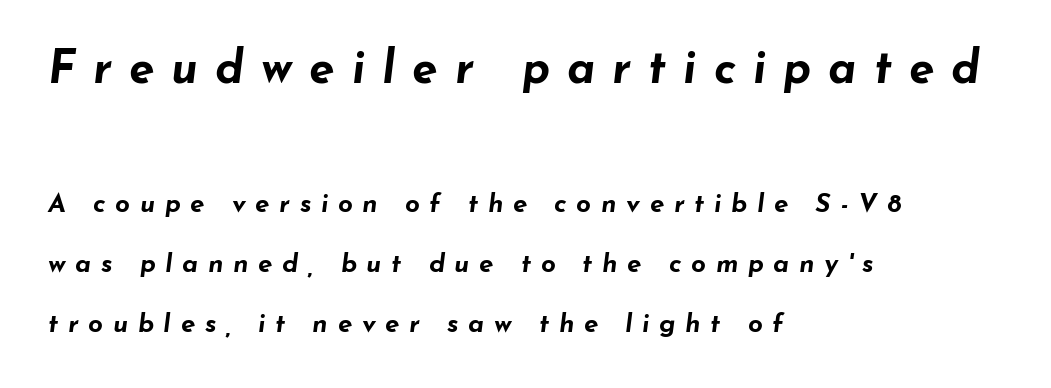
Q: Is the text bold? A: Yes.
Q: Is the text italic (slanted)? A: Yes, it leans right by about 7 degrees.
Q: Is the text underlined? A: No.
Q: How is the paragraph aligned? A: Left-aligned.
Q: Is the spacing between letters normal or unusually wide? A: Unusually wide.
Q: Is the spacing between lines tight, normal or loose? A: Loose.
Q: Which block of text is set in a larger size, the first (top) or the second (bottom)? A: The first (top) one.
Q: Width (condensed, normal, or wide)? A: Wide.
Q: Stroke contrast? A: Low.
Q: x-height? A: Small.
Q: Monospaced? A: No.
